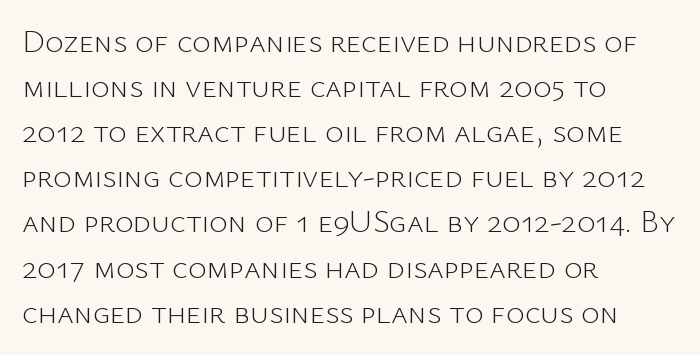
The image shows 32 px light sans-serif type, upright; set left-aligned, normal line spacing (1.41x), normal letter spacing, not underlined; low stroke contrast and a medium x-height.
